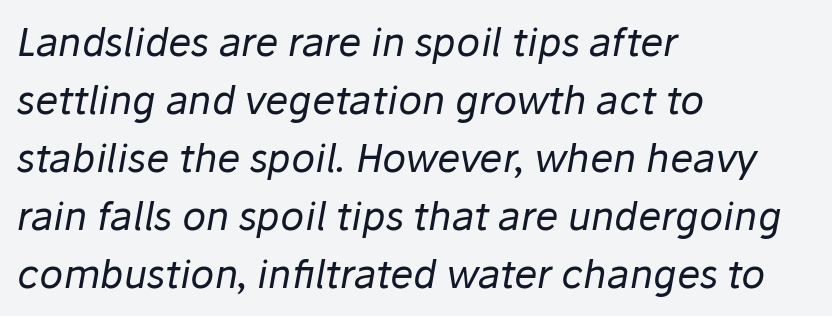
The image shows 39 px regular-weight type, italic (leaning right); set left-aligned, normal line spacing (1.49x), normal letter spacing, not underlined; low stroke contrast and a medium x-height.
